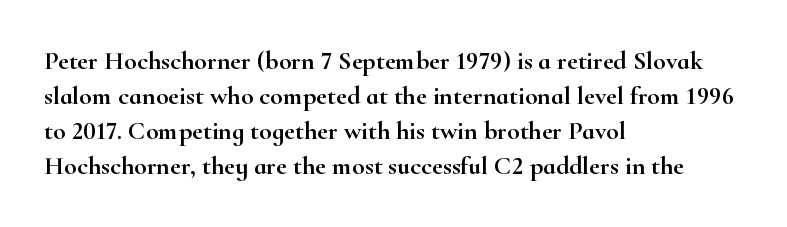
Upright lettering throughout. A classic flush-left, rag-right setting is used for this passage. Underlining? Definitely not there. The passage shown stacks its lines at a standard gap. The letterforms sit shoulder to shoulder at normal distance.
